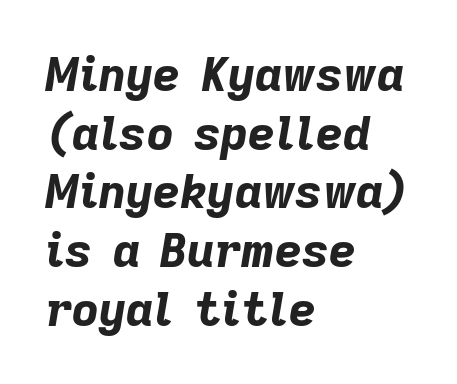
{"italic": "yes", "lean": "right", "slant_degrees": 9, "bold": "yes", "weight": "bold", "width": "normal", "stroke_contrast": "low", "x_height": "medium", "monospaced": "no", "underline": "no", "align": "left", "line_spacing": "normal", "line_spacing_ratio": 1.25, "letter_spacing": "normal", "letter_spacing_em": 0.0, "glyph_px": 47}
